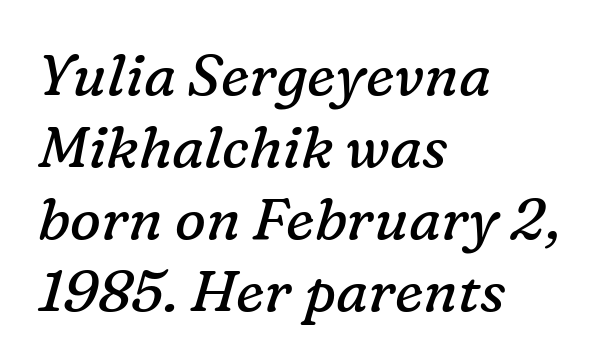
Horizontally, the lines are justified to the leading edge only. The specimen reads as italic at a glance. The typesetting does not lean heavy: it is not bold. Is this a fixed-width face? No — the glyphs have proportional, varying widths. How are the letters spaced? Ordinarily, with no added tracking. This is serif lettering, the kind often seen in printed books.
